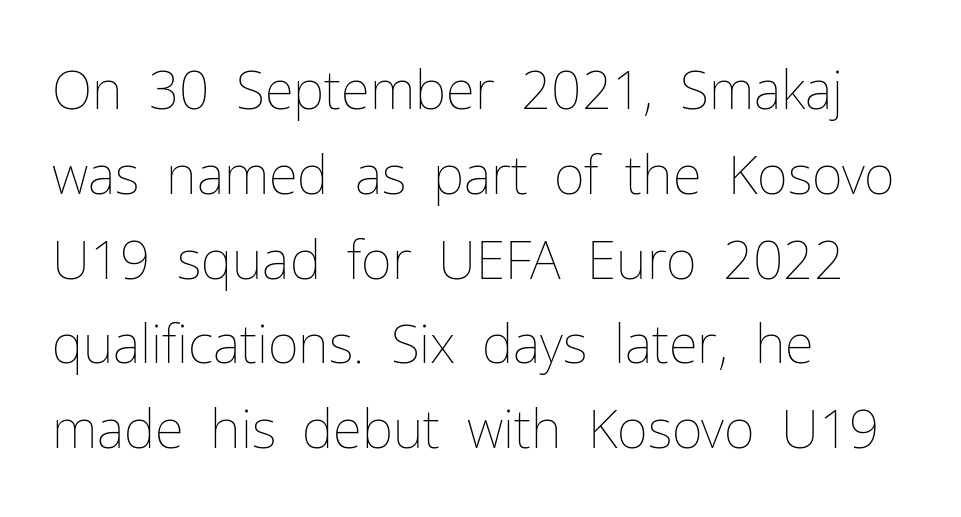
Q: Is the text bold? A: No.
Q: Is the text italic (slanted)? A: No, it is upright.
Q: Is the text underlined? A: No.
Q: How is the paragraph aligned? A: Left-aligned.
Q: Is the spacing between letters normal or unusually wide? A: Normal.
Q: Is the spacing between lines tight, normal or loose? A: Normal.
Q: Width (condensed, normal, or wide)? A: Normal.
Q: Stroke contrast? A: Low.
Q: x-height? A: Medium.
Q: Monospaced? A: No.
